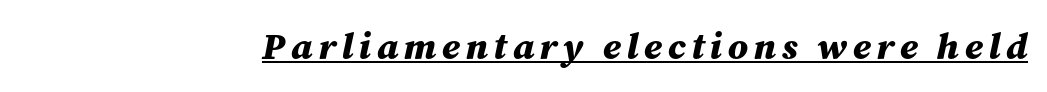
Q: Is the text bold? A: Yes.
Q: Is the text italic (slanted)? A: Yes, it leans right by about 12 degrees.
Q: Is the text underlined? A: Yes.
Q: Width (condensed, normal, or wide)? A: Normal.
Q: Stroke contrast? A: Medium.
Q: x-height? A: Medium.
Q: Monospaced? A: No.
